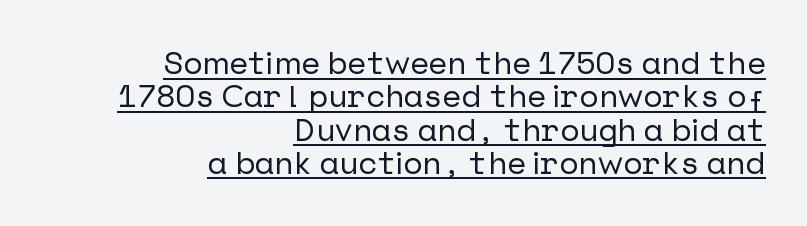
Q: Is the text italic (slanted)? A: No, it is upright.
Q: Is the typeface a serif or a sans-serif typeface? A: Sans-serif.
Q: Is the text underlined? A: Yes.
Q: How is the paragraph aligned? A: Right-aligned.
Q: Is the spacing between letters normal or unusually wide? A: Normal.
Q: Is the spacing between lines tight, normal or loose? A: Tight.
Q: Width (condensed, normal, or wide)? A: Normal.
Q: Stroke contrast? A: Low.
Q: x-height? A: Medium.
